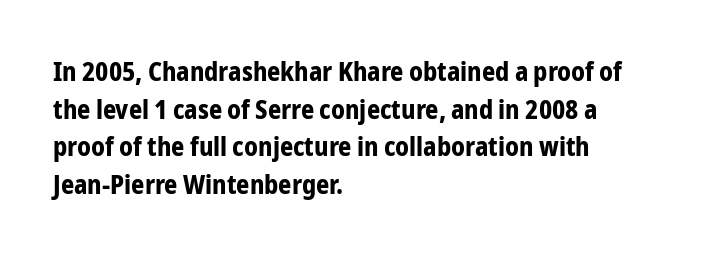
{"italic": "no", "bold": "yes", "underline": "no", "align": "left", "line_spacing": "normal", "line_spacing_ratio": 1.45, "letter_spacing": "normal", "letter_spacing_em": 0.0, "glyph_px": 26}
